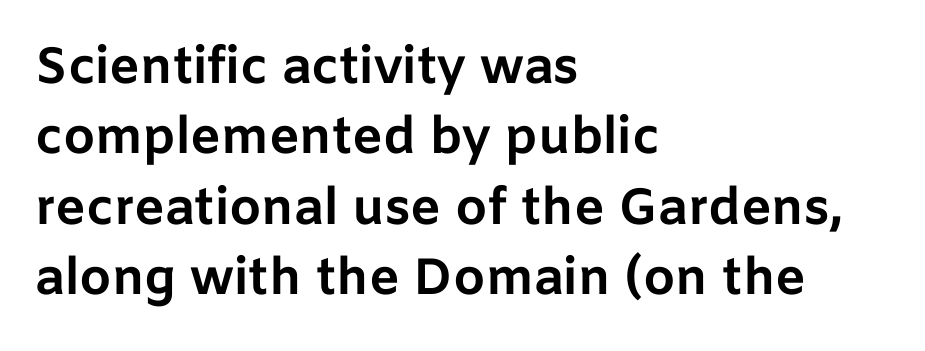
Q: Is the text bold? A: Yes.
Q: Is the text italic (slanted)? A: No, it is upright.
Q: Is the typeface a serif or a sans-serif typeface? A: Sans-serif.
Q: Is the text underlined? A: No.
Q: How is the paragraph aligned? A: Left-aligned.
Q: Is the spacing between letters normal or unusually wide? A: Normal.
Q: Is the spacing between lines tight, normal or loose? A: Normal.
Q: Width (condensed, normal, or wide)? A: Normal.
Q: Stroke contrast? A: Low.
Q: x-height? A: Medium.
Q: Monospaced? A: No.
